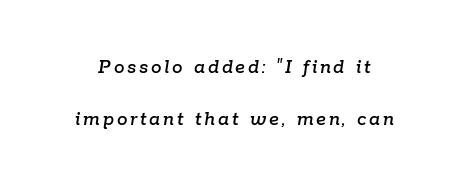
Glance below the letters and you will spot only blank space. Slanted lettering throughout. Compared with typical paragraphs, the rows here are farther apart.
